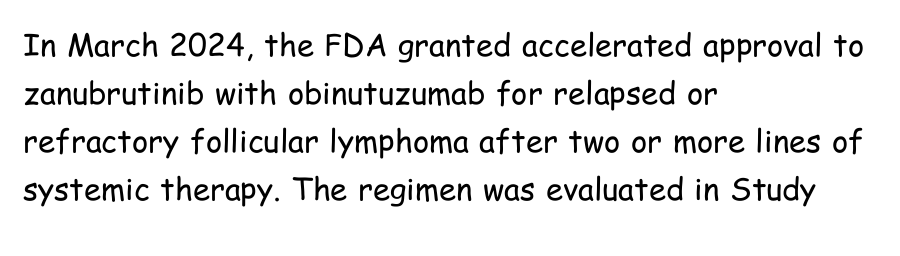
{"serif": "no", "italic": "no", "bold": "no", "weight": "regular", "width": "condensed", "stroke_contrast": "low", "x_height": "medium", "monospaced": "no", "underline": "no", "align": "left", "line_spacing": "normal", "line_spacing_ratio": 1.55, "letter_spacing": "normal", "letter_spacing_em": 0.0, "glyph_px": 31}
